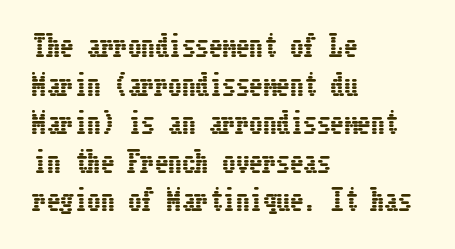
Q: Is the text italic (slanted)? A: No, it is upright.
Q: Is the text underlined? A: No.
Q: How is the paragraph aligned? A: Left-aligned.
Q: Is the spacing between letters normal or unusually wide? A: Normal.
Q: Is the spacing between lines tight, normal or loose? A: Normal.
